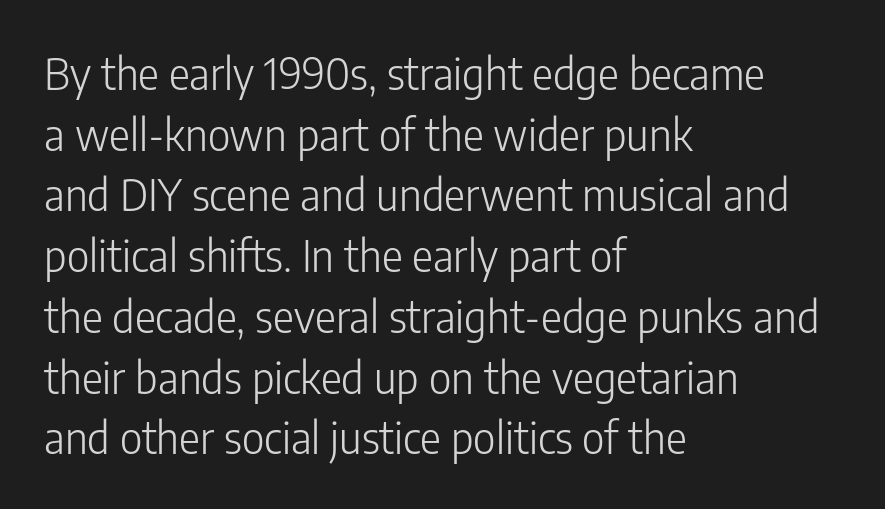
Weight class: somewhere from thin through regular. Students, observe: this is what conventionally led text looks like. Is this a sans? Yes — the strokes have no serifs. Horizontal alignment here is leftward, the default for most running prose. The lettering holds an erect, upright posture throughout.
